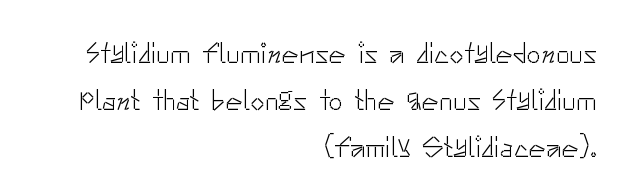
Q: Is the text bold? A: No.
Q: Is the text italic (slanted)? A: No, it is upright.
Q: Is the typeface a serif or a sans-serif typeface? A: Sans-serif.
Q: Is the text underlined? A: No.
Q: How is the paragraph aligned? A: Right-aligned.
Q: Is the spacing between letters normal or unusually wide? A: Normal.
Q: Is the spacing between lines tight, normal or loose? A: Normal.
Q: Width (condensed, normal, or wide)? A: Normal.
Q: Stroke contrast? A: Low.
Q: x-height? A: Small.
Q: Monospaced? A: No.
